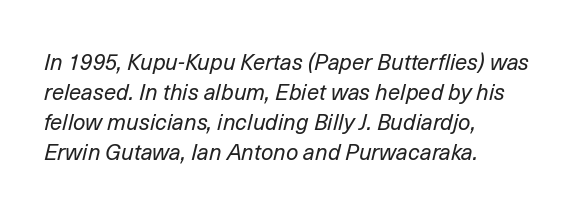
A classic flush-left, rag-right setting is used for this passage. This sample keeps an unexceptional amount of space between lines. Rule under the text: the space is simply empty. Each word holds together tightly as a unit, with standard inter-letter gaps.
